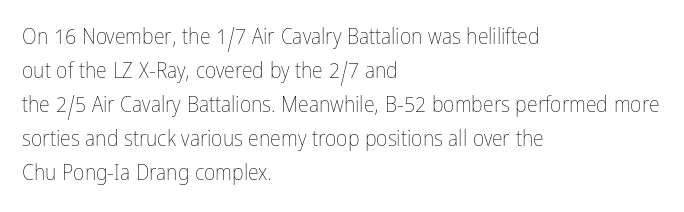
Q: Is the text bold? A: No.
Q: Is the text italic (slanted)? A: No, it is upright.
Q: Is the text underlined? A: No.
Q: How is the paragraph aligned? A: Left-aligned.
Q: Is the spacing between letters normal or unusually wide? A: Normal.
Q: Is the spacing between lines tight, normal or loose? A: Normal.
